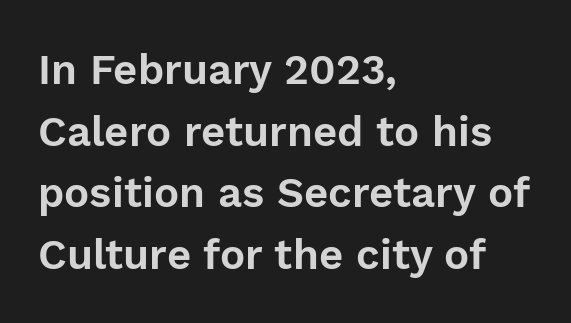
Every character sits straight up, as roman type does. In terms of letterform style, serifs are entirely absent. Where is the straight margin? On the left. Baseline-to-baseline distance is the conventional proportion of letter height. Looks like regular typesetting: each glyph gets only the width it needs.
